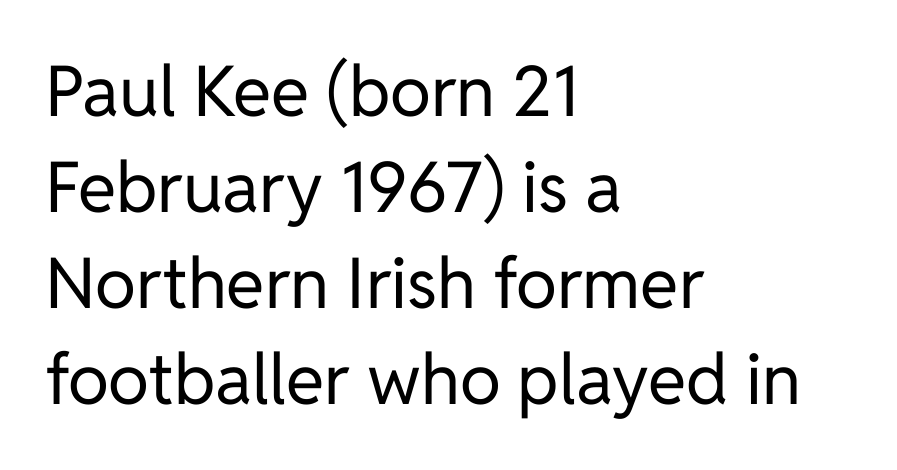
The image shows 70 px regular-weight sans-serif type, upright; set left-aligned, normal line spacing (1.37x), normal letter spacing, not underlined; low stroke contrast and a medium x-height.
